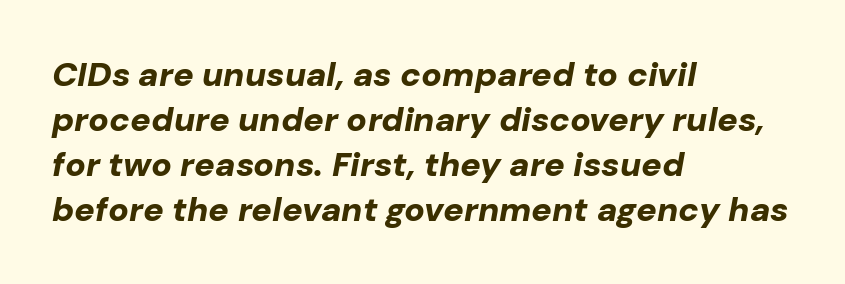
Q: Is the text bold? A: Yes.
Q: Is the text italic (slanted)? A: Yes, it leans right by about 10 degrees.
Q: Is the text underlined? A: No.
Q: How is the paragraph aligned? A: Left-aligned.
Q: Is the spacing between letters normal or unusually wide? A: Normal.
Q: Is the spacing between lines tight, normal or loose? A: Normal.
Q: Width (condensed, normal, or wide)? A: Normal.
Q: Stroke contrast? A: Low.
Q: x-height? A: Medium.
Q: Monospaced? A: No.
